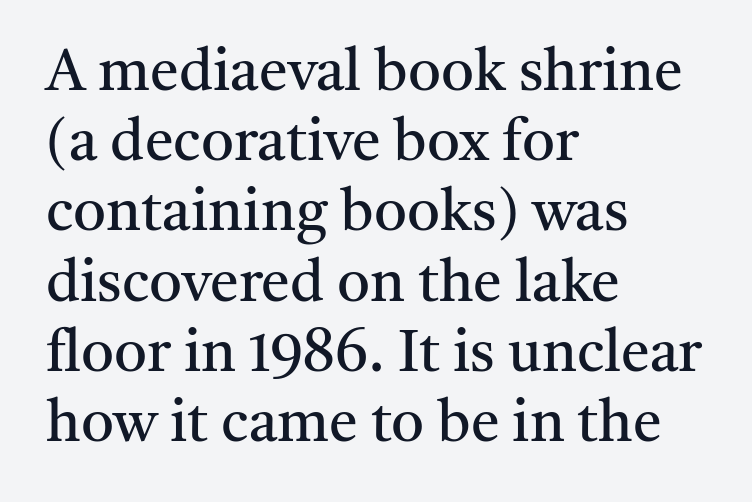
{"serif": "yes", "italic": "no", "bold": "no", "weight": "regular", "width": "normal", "stroke_contrast": "medium", "x_height": "medium", "monospaced": "no", "underline": "no", "align": "left", "line_spacing_ratio": 1.21, "letter_spacing": "normal", "letter_spacing_em": 0.0, "glyph_px": 58}
